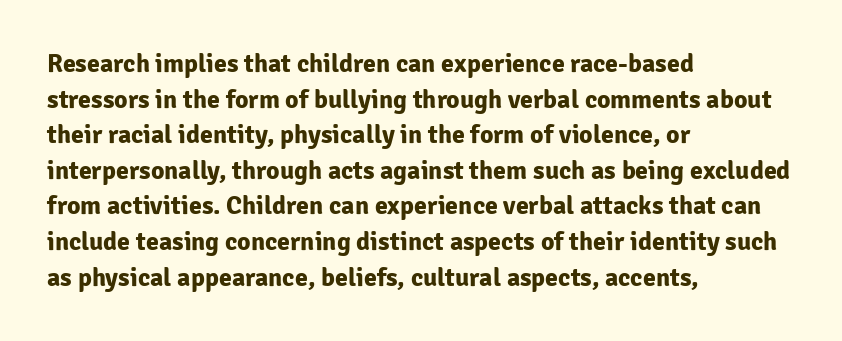
{"italic": "no", "bold": "yes", "underline": "no", "align": "left", "line_spacing": "normal", "line_spacing_ratio": 1.37, "letter_spacing": "normal", "letter_spacing_em": 0.0, "glyph_px": 26}
